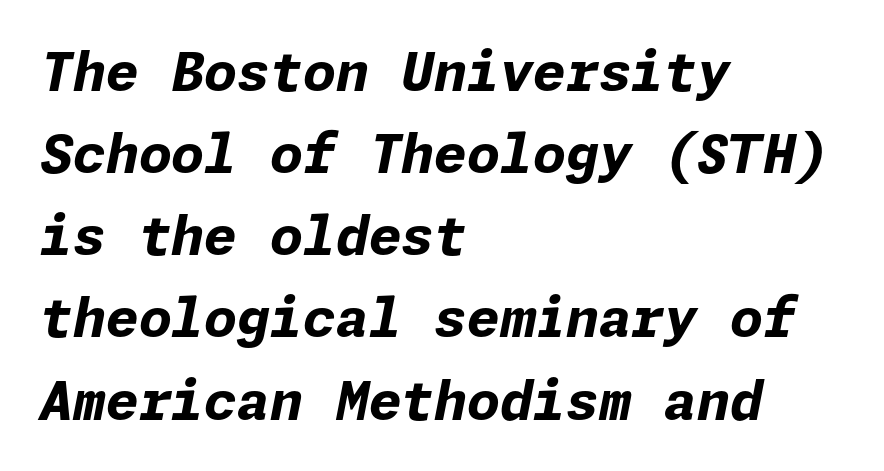
{"italic": "yes", "lean": "right", "slant_degrees": 11, "bold": "yes", "weight": "bold", "width": "normal", "stroke_contrast": "low", "x_height": "medium", "underline": "no", "align": "left", "line_spacing": "normal", "line_spacing_ratio": 1.55, "letter_spacing": "normal", "letter_spacing_em": 0.0, "glyph_px": 53}
